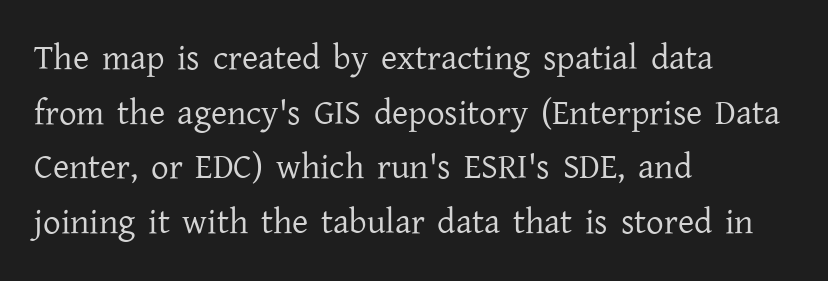
Q: Is the text bold? A: No.
Q: Is the text italic (slanted)? A: No, it is upright.
Q: Is the typeface a serif or a sans-serif typeface? A: Serif.
Q: Is the text underlined? A: No.
Q: How is the paragraph aligned? A: Left-aligned.
Q: Is the spacing between letters normal or unusually wide? A: Normal.
Q: Is the spacing between lines tight, normal or loose? A: Normal.
Q: Width (condensed, normal, or wide)? A: Normal.
Q: Stroke contrast? A: Low.
Q: x-height? A: Medium.
Q: Monospaced? A: No.
